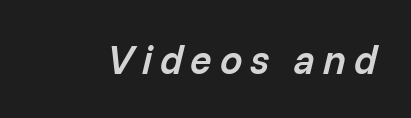
Q: Is the text bold? A: Semi-bold.
Q: Is the text italic (slanted)? A: Yes, it leans right by about 14 degrees.
Q: Is the text underlined? A: No.
Q: Width (condensed, normal, or wide)? A: Normal.
Q: Stroke contrast? A: Low.
Q: x-height? A: Medium.
Q: Monospaced? A: No.
